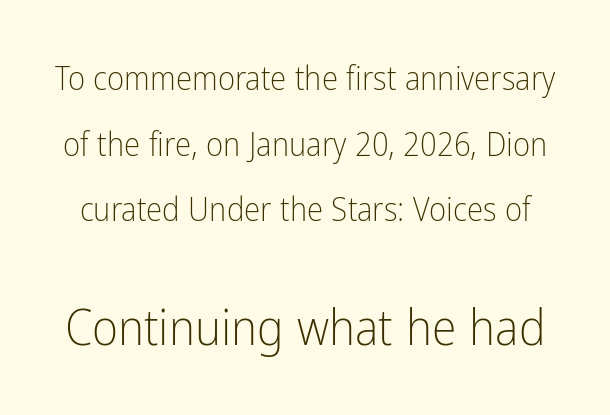
Font category for this specimen: sans-serif. Regarding leading, the lines here are spaced well apart. The glyphs are unaccompanied by any horizontal stroke below them. The rendering uses natural spacing where letterforms have individual widths. The typeface has the unassuming heft of standard copy or less.
